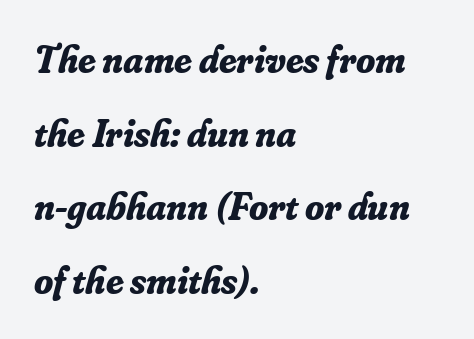
The passage shown is not underscored anywhere. The letters are bold, with thick, heavy strokes. These lines were composed using italics. Each word holds together tightly as a unit, with standard inter-letter gaps. Do the characters align in a grid? No, the font is proportional.
